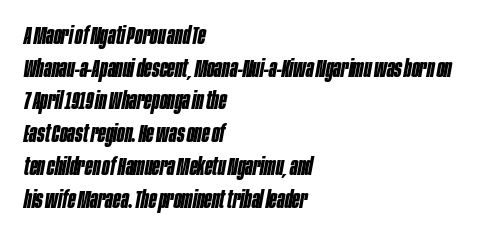
The image shows 25 px bold type, italic (leaning right); set left-aligned, normal line spacing (1.31x), normal letter spacing, not underlined.
